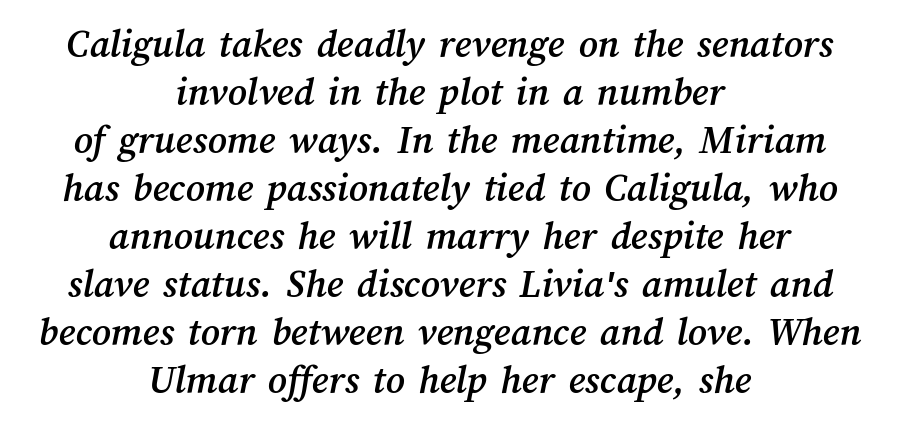
Q: Is the text underlined? A: No.
Q: How is the paragraph aligned? A: Centered.
Q: Is the spacing between letters normal or unusually wide? A: Normal.
Q: Width (condensed, normal, or wide)? A: Normal.
Q: Stroke contrast? A: Medium.
Q: x-height? A: Medium.
Q: Monospaced? A: No.
